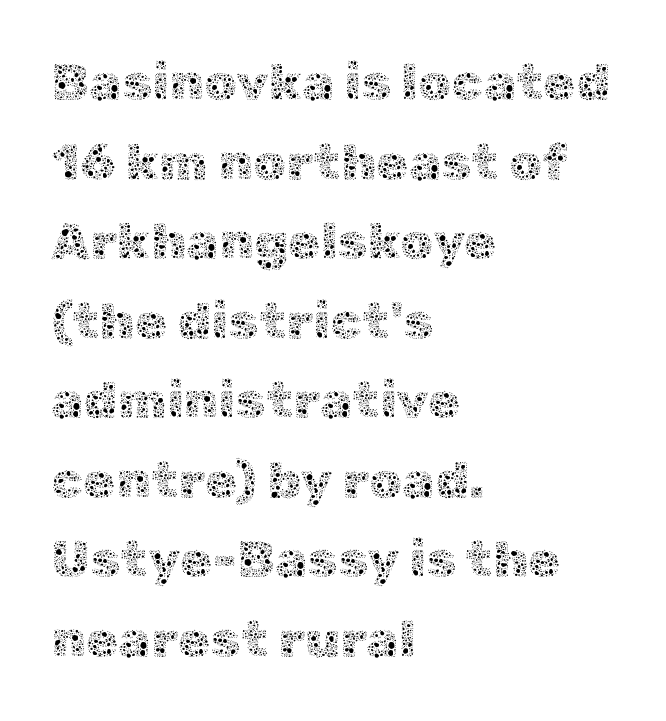
The image shows 52 px thin type, upright; set left-aligned, normal line spacing (1.53x), normal letter spacing, not underlined; a medium x-height.
